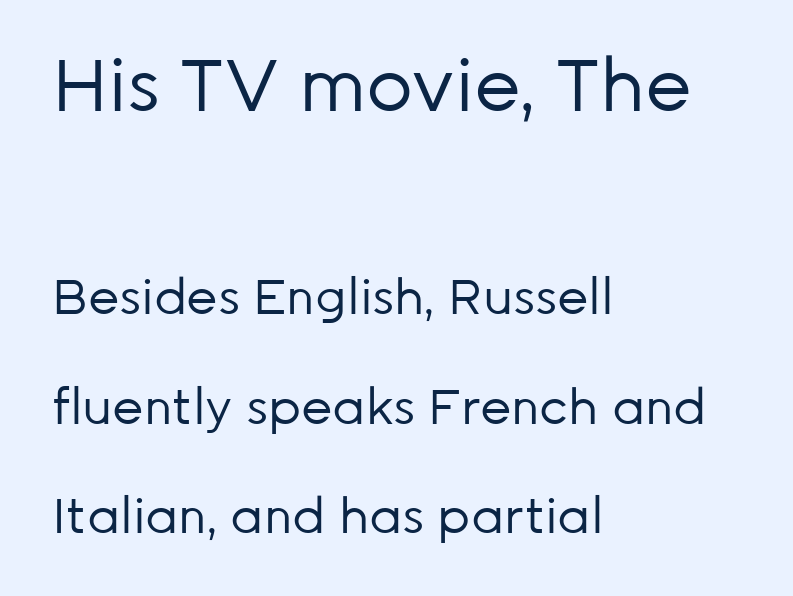
The image shows 73 px regular-weight sans-serif type, upright; set left-aligned, loose line spacing (2.24x), normal letter spacing, not underlined; the first (top) block is 1.49x larger; low stroke contrast and a medium x-height.
